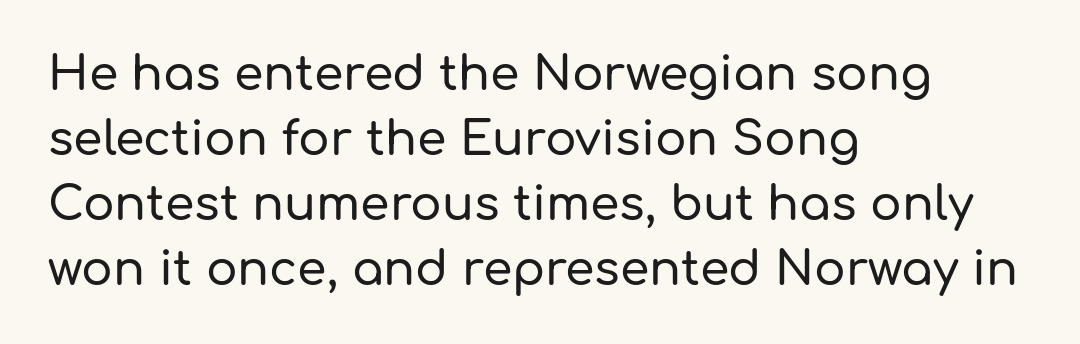
Every character sits straight up, as roman type does. Check under the words: just untouched page. Regarding serifs, this sample does without them. Each word holds together tightly as a unit, with standard inter-letter gaps.
